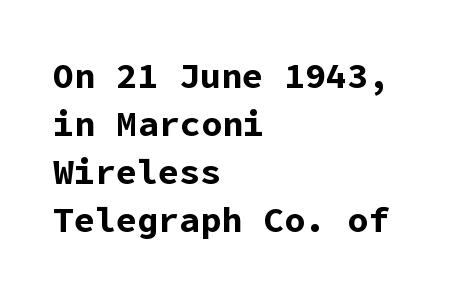
All the whitespace from short lines collects on the right. The passage shown is not underscored anywhere. The typography opts for an upright posture over an oblique one. These lines sit exactly where default settings would place them.
